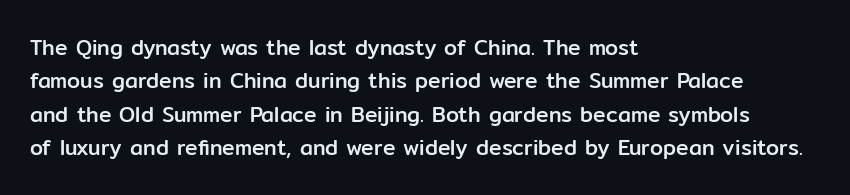
{"italic": "no", "underline": "no", "align": "left", "line_spacing": "normal", "line_spacing_ratio": 1.59, "letter_spacing": "normal", "letter_spacing_em": 0.0, "glyph_px": 21}
